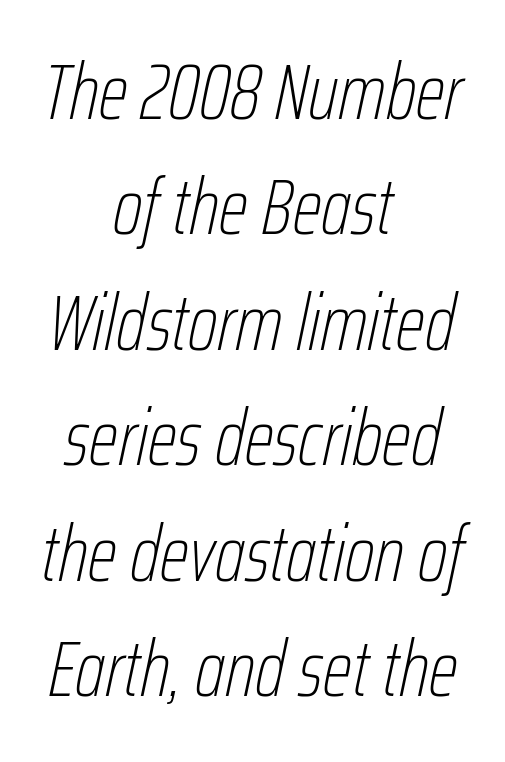
The image shows 78 px thin, condensed type, italic (leaning right); set centered, normal line spacing (1.48x), normal letter spacing, not underlined; low stroke contrast and a medium x-height.
